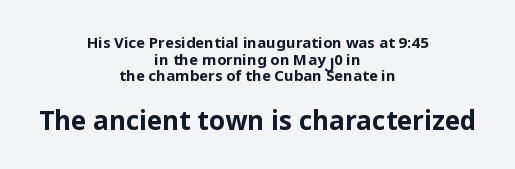
The image shows 26 px bold type, upright; set centered, tight line spacing (1.11x), normal letter spacing, not underlined; the second (bottom) block is 1.73x larger.
